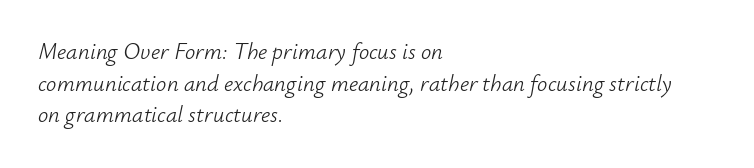
{"italic": "yes", "lean": "right", "slant_degrees": 12, "bold": "no", "underline": "no", "align": "left", "line_spacing": "normal", "line_spacing_ratio": 1.38, "letter_spacing": "normal", "letter_spacing_em": 0.0, "glyph_px": 23}
